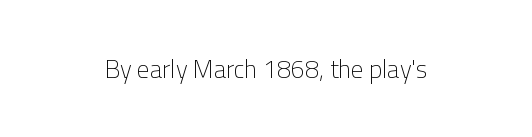
Q: Is the text bold? A: No.
Q: Is the text italic (slanted)? A: No, it is upright.
Q: Is the text underlined? A: No.
Q: How is the paragraph aligned? A: Centered.
Q: Is the spacing between letters normal or unusually wide? A: Normal.
